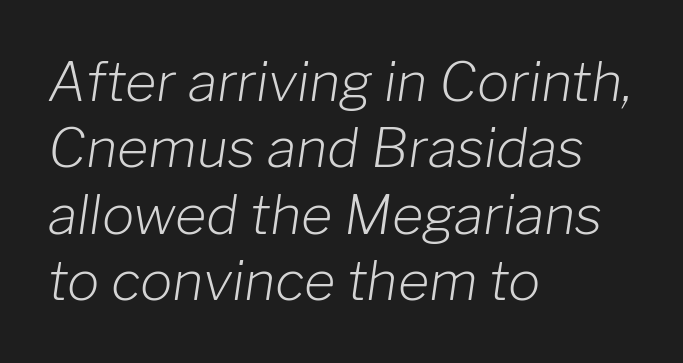
The image shows 54 px light type, italic (leaning right); set left-aligned, line spacing 1.23x, normal letter spacing, not underlined; low stroke contrast and a medium x-height.
